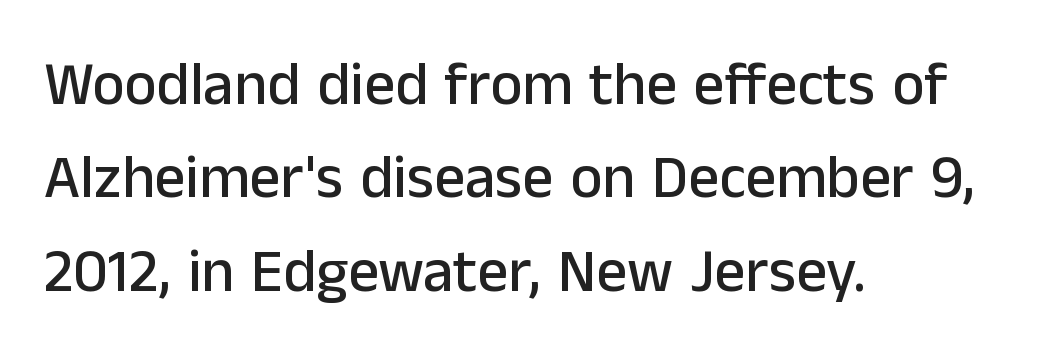
These lines keep a tight, regular rhythm from letter to letter. Does the leading feel generous? No, just average. Observe the absence of serifs on each vertical stroke in this sample. Every row of glyphs begins at an identical x-position on the left. Proportional: the letters do not fall into vertical columns.
